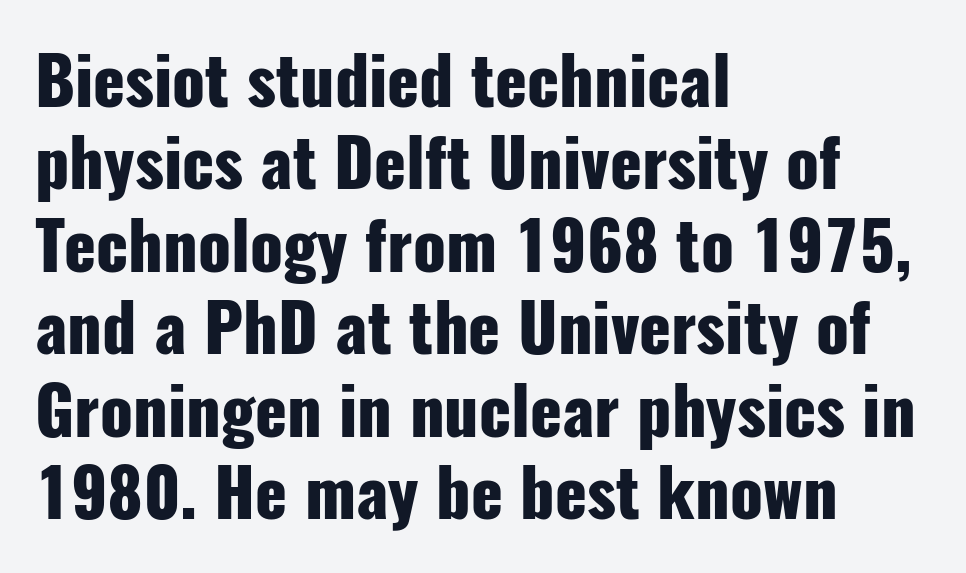
Q: Is the text bold? A: Yes.
Q: Is the text italic (slanted)? A: No, it is upright.
Q: Is the typeface a serif or a sans-serif typeface? A: Sans-serif.
Q: Is the text underlined? A: No.
Q: How is the paragraph aligned? A: Left-aligned.
Q: Is the spacing between letters normal or unusually wide? A: Normal.
Q: Is the spacing between lines tight, normal or loose? A: Normal.
Q: Width (condensed, normal, or wide)? A: Condensed.
Q: Stroke contrast? A: Low.
Q: x-height? A: Medium.
Q: Monospaced? A: No.
